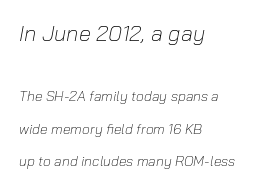
Q: Is the text bold? A: No.
Q: Is the text italic (slanted)? A: Yes, it leans right by about 10 degrees.
Q: Is the text underlined? A: No.
Q: How is the paragraph aligned? A: Left-aligned.
Q: Is the spacing between letters normal or unusually wide? A: Normal.
Q: Is the spacing between lines tight, normal or loose? A: Loose.
Q: Which block of text is set in a larger size, the first (top) or the second (bottom)? A: The first (top) one.
